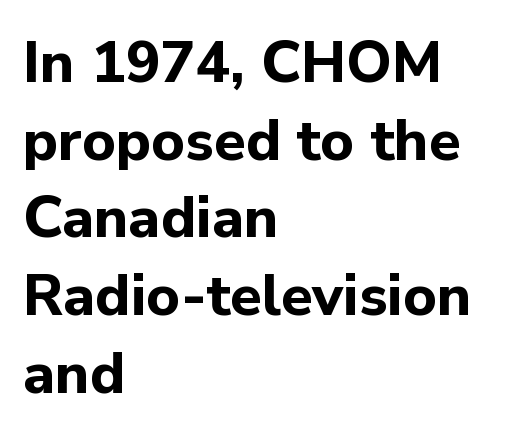
{"serif": "no", "italic": "no", "bold": "yes", "weight": "bold", "width": "normal", "stroke_contrast": "low", "x_height": "medium", "monospaced": "no", "underline": "no", "align": "left", "line_spacing": "normal", "line_spacing_ratio": 1.34, "letter_spacing": "normal", "letter_spacing_em": 0.0, "glyph_px": 58}
